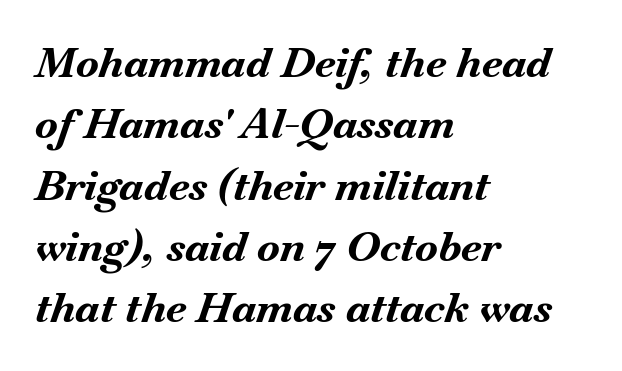
The image shows 42 px bold type, italic (leaning right); set left-aligned, normal line spacing (1.46x), normal letter spacing, not underlined; medium stroke contrast and a small x-height.
